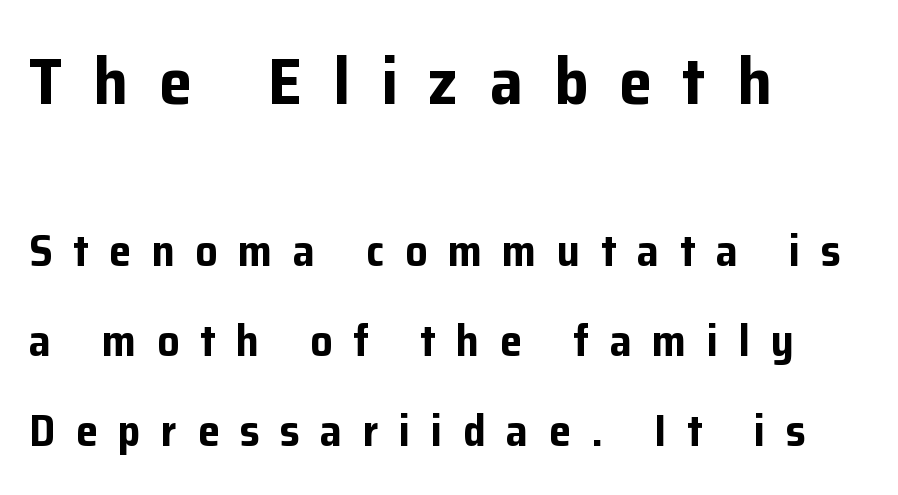
{"serif": "no", "italic": "no", "bold": "yes", "weight": "bold", "width": "normal", "stroke_contrast": "low", "x_height": "medium", "monospaced": "no", "underline": "no", "align": "left", "line_spacing": "loose", "line_spacing_ratio": 2.04, "letter_spacing": "wide", "letter_spacing_em": 0.47, "larger_block": "first", "size_ratio": 1.5, "glyph_px": 66}
